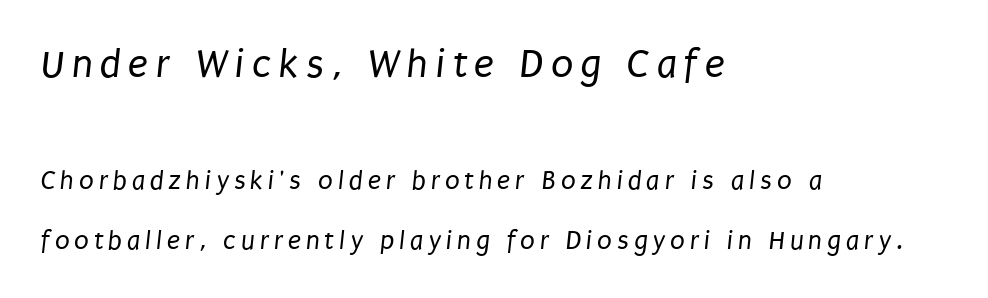
These lines stack with their left ends in a neat column. You get the large type first, then a drop to smaller type. A typesetter would call this leading open, well beyond the default. Underline: absent. Type style note: lacks serifs. Character widths vary here, with narrow letters taking less room than wide ones.
